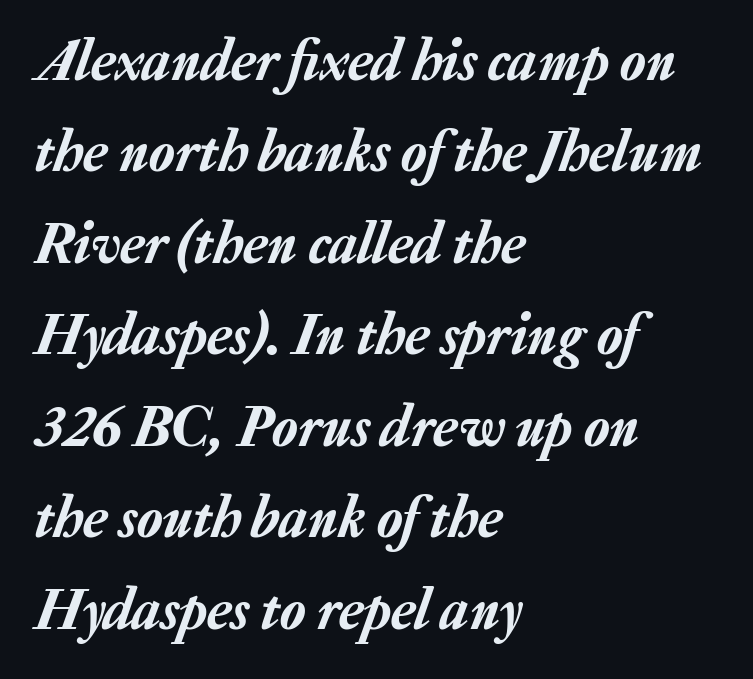
Students, observe: this is what conventionally led text looks like. The text carries the slant typical of an italic or oblique font. This rendering features lettering with no underline. Is this a fixed-width face? No — the glyphs have proportional, varying widths. Line starts are locked; line ends wander. Students, note that the glyphs here touch the page at normal intervals.
